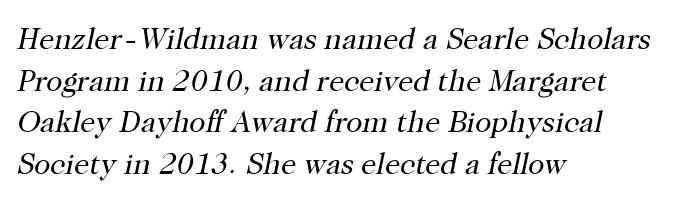
{"serif": "yes", "italic": "yes", "lean": "right", "slant_degrees": 12, "bold": "no", "weight": "regular", "width": "normal", "stroke_contrast": "high", "x_height": "medium", "monospaced": "no", "underline": "no", "align": "left", "line_spacing": "normal", "line_spacing_ratio": 1.39, "letter_spacing": "normal", "letter_spacing_em": 0.0, "glyph_px": 30}
